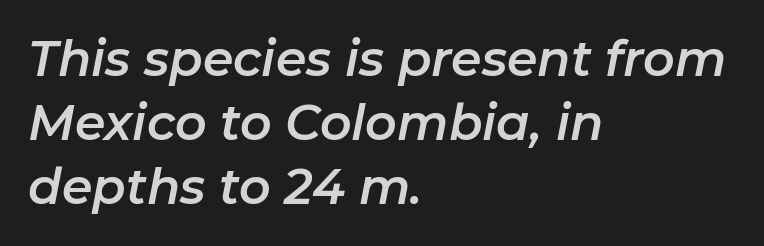
The image shows 49 px text type, italic (leaning right); set left-aligned, normal line spacing (1.31x), normal letter spacing, not underlined; low stroke contrast and a medium x-height.
